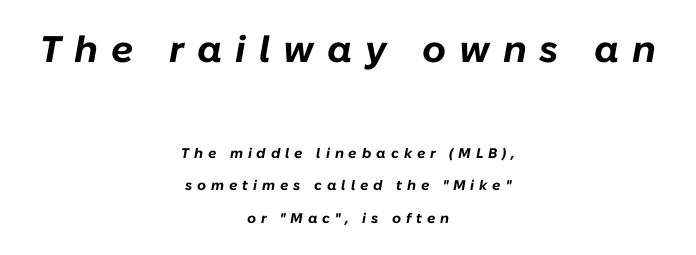
{"italic": "yes", "lean": "right", "slant_degrees": 10, "bold": "yes", "weight": "bold", "width": "normal", "stroke_contrast": "low", "x_height": "medium", "monospaced": "no", "underline": "no", "align": "center", "line_spacing": "loose", "line_spacing_ratio": 2.35, "letter_spacing": "wide", "letter_spacing_em": 0.35, "larger_block": "first", "size_ratio": 2.64, "glyph_px": 37}
